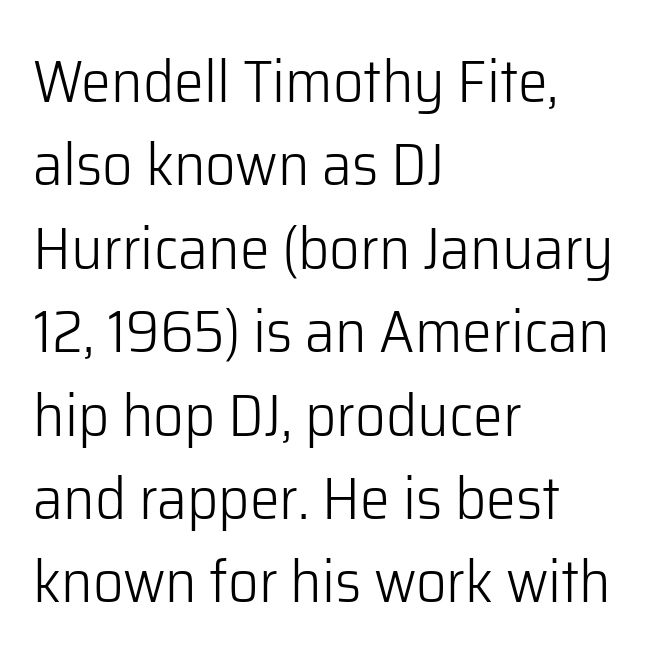
The image shows 60 px light sans-serif type, upright; set left-aligned, normal line spacing (1.39x), normal letter spacing, not underlined; low stroke contrast and a medium x-height.
